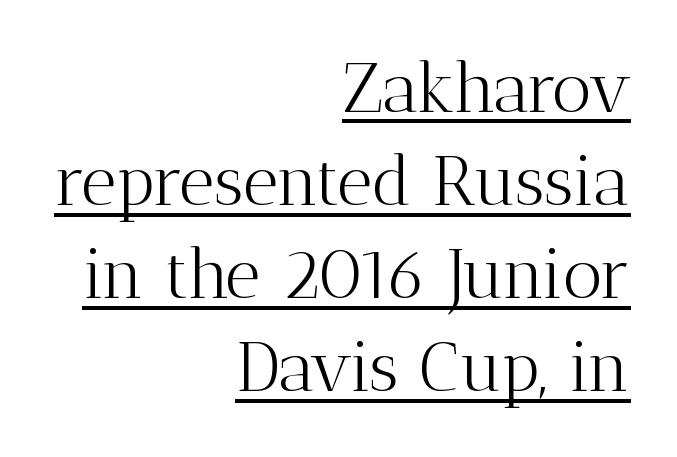
Q: Is the text bold? A: No.
Q: Is the text italic (slanted)? A: No, it is upright.
Q: Is the typeface a serif or a sans-serif typeface? A: Serif.
Q: Is the text underlined? A: Yes.
Q: How is the paragraph aligned? A: Right-aligned.
Q: Is the spacing between letters normal or unusually wide? A: Normal.
Q: Is the spacing between lines tight, normal or loose? A: Normal.
Q: Width (condensed, normal, or wide)? A: Normal.
Q: Stroke contrast? A: Medium.
Q: x-height? A: Medium.
Q: Monospaced? A: No.
